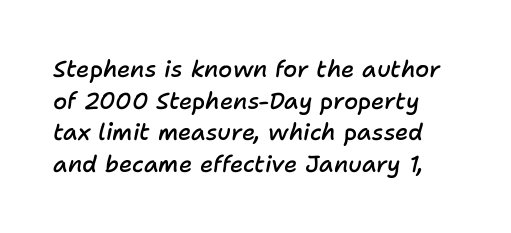
The image shows 23 px text type, italic (leaning right); set normal line spacing (1.37x), normal letter spacing, not underlined.
